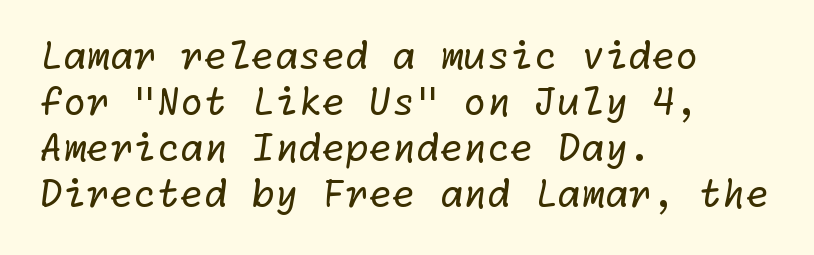
Q: Is the text bold? A: No.
Q: Is the typeface a serif or a sans-serif typeface? A: Sans-serif.
Q: Is the text underlined? A: No.
Q: How is the paragraph aligned? A: Left-aligned.
Q: Is the spacing between letters normal or unusually wide? A: Normal.
Q: Width (condensed, normal, or wide)? A: Normal.
Q: Stroke contrast? A: Low.
Q: x-height? A: Medium.
